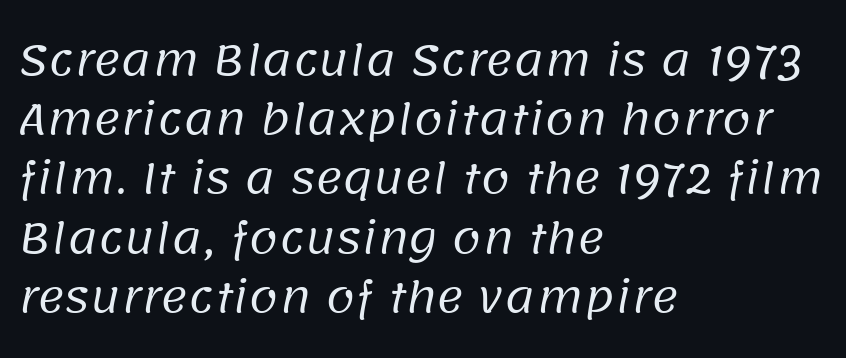
{"serif": "no", "bold": "no", "weight": "regular", "width": "normal", "stroke_contrast": "low", "x_height": "large", "monospaced": "no", "underline": "no", "align": "left", "line_spacing": "normal", "line_spacing_ratio": 1.41, "letter_spacing": "normal", "letter_spacing_em": 0.0, "glyph_px": 42}
